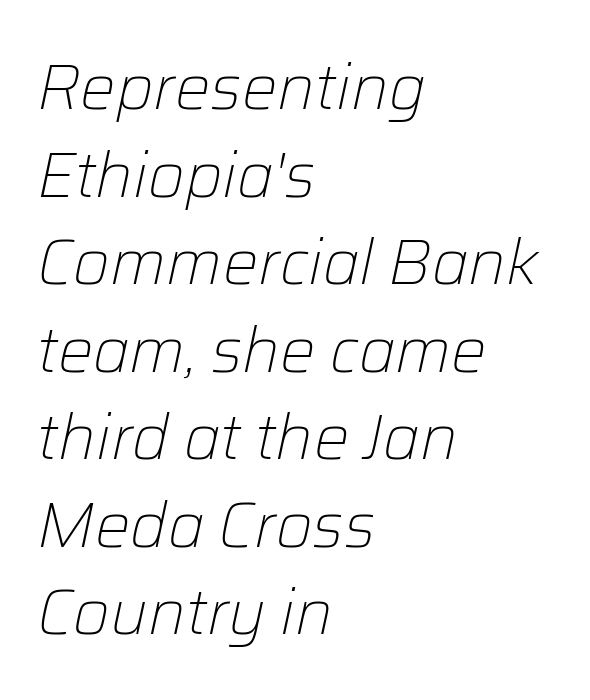
Does extra space separate the letters? No, they use regular spacing. Looks like regular typesetting: each glyph gets only the width it needs. The baseline area is clear. The face looks like a standard text weight, possibly lighter. Alignment: flush left. Baseline-to-baseline distance is the conventional proportion of letter height.
